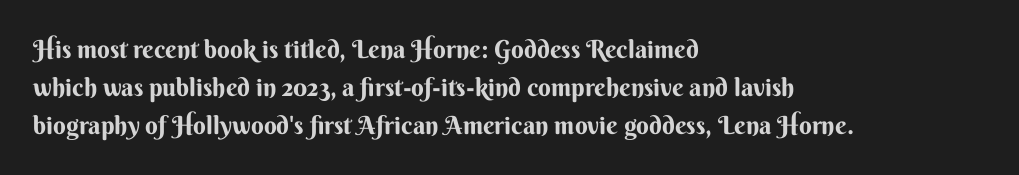
The image shows 25 px text type, upright; set left-aligned, normal line spacing (1.53x), normal letter spacing, not underlined.
